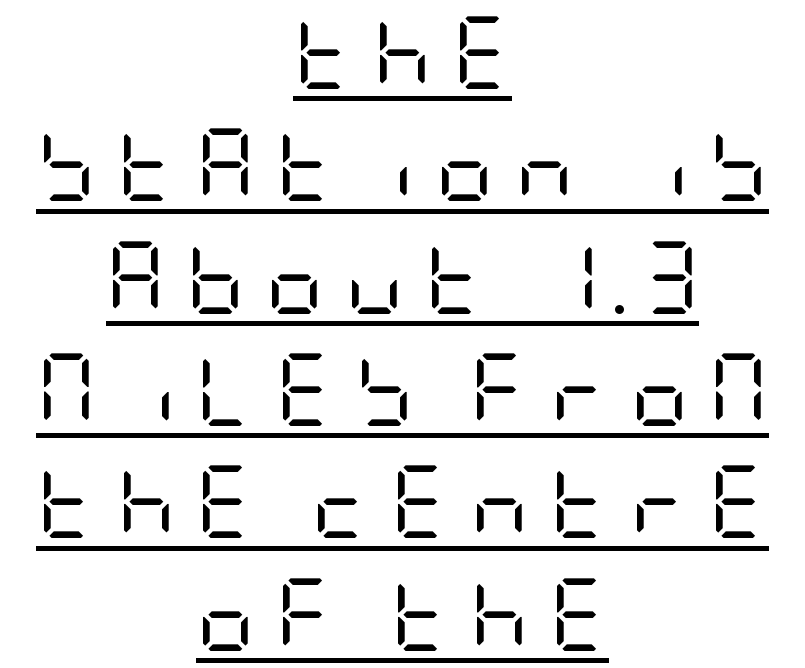
Q: Is the text bold? A: No.
Q: Is the text italic (slanted)? A: No, it is upright.
Q: Is the typeface a serif or a sans-serif typeface? A: Sans-serif.
Q: Is the text underlined? A: Yes.
Q: How is the paragraph aligned? A: Centered.
Q: Is the spacing between letters normal or unusually wide? A: Unusually wide.
Q: Is the spacing between lines tight, normal or loose? A: Normal.
Q: Width (condensed, normal, or wide)? A: Condensed.
Q: Stroke contrast? A: Low.
Q: x-height? A: Large.
